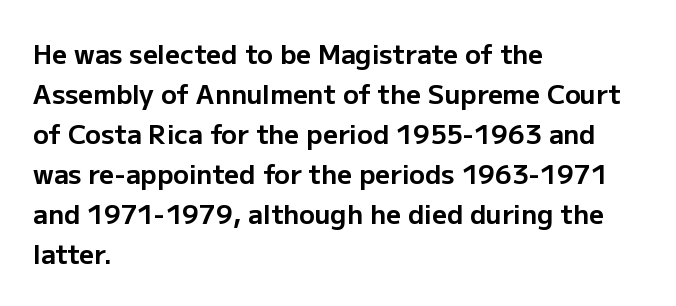
The image shows 26 px bold type, upright; set left-aligned, normal line spacing (1.54x), normal letter spacing, not underlined.
